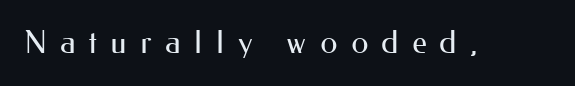
Q: Is the text bold? A: No.
Q: Is the text italic (slanted)? A: No, it is upright.
Q: Is the typeface a serif or a sans-serif typeface? A: Sans-serif.
Q: Is the text underlined? A: No.
Q: Is the spacing between letters normal or unusually wide? A: Unusually wide.
Q: Width (condensed, normal, or wide)? A: Normal.
Q: Stroke contrast? A: Medium.
Q: x-height? A: Small.
Q: Monospaced? A: No.
